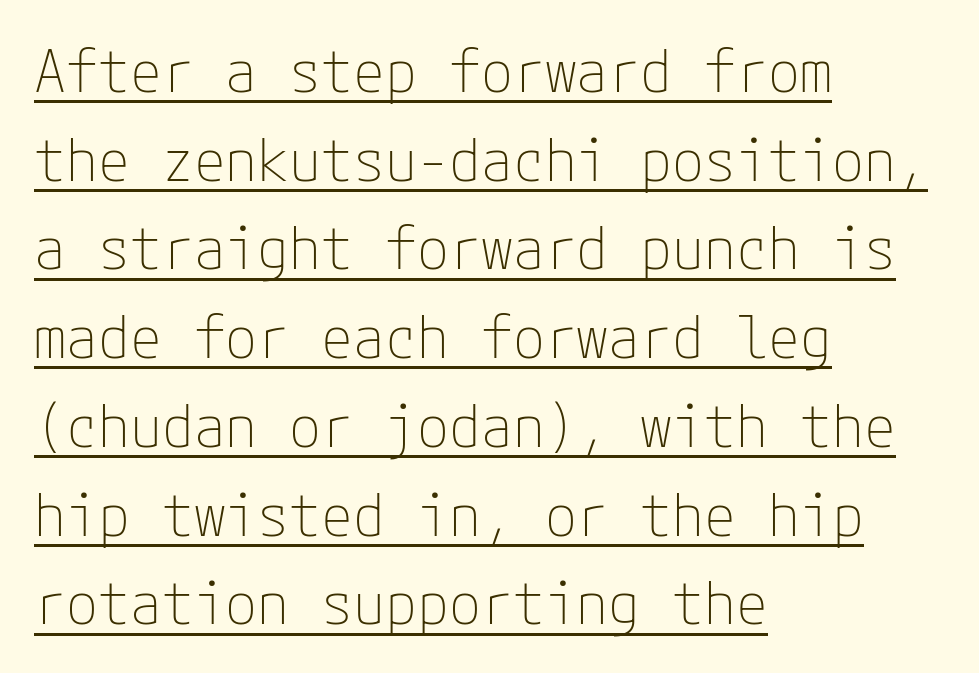
Q: Is the text bold? A: No.
Q: Is the text italic (slanted)? A: No, it is upright.
Q: Is the typeface a serif or a sans-serif typeface? A: Sans-serif.
Q: Is the text underlined? A: Yes.
Q: How is the paragraph aligned? A: Left-aligned.
Q: Is the spacing between letters normal or unusually wide? A: Normal.
Q: Is the spacing between lines tight, normal or loose? A: Normal.
Q: Width (condensed, normal, or wide)? A: Normal.
Q: Stroke contrast? A: Low.
Q: x-height? A: Medium.
